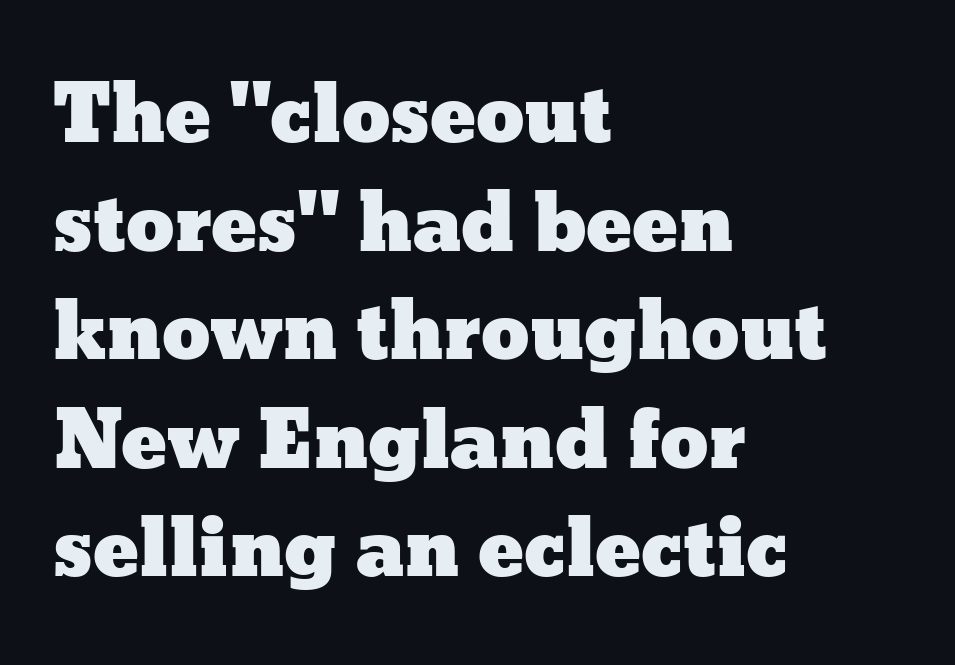
{"italic": "no", "width": "wide", "stroke_contrast": "low", "x_height": "medium", "monospaced": "no", "underline": "no", "align": "left", "line_spacing": "normal", "line_spacing_ratio": 1.41, "letter_spacing": "normal", "letter_spacing_em": 0.0, "glyph_px": 77}
